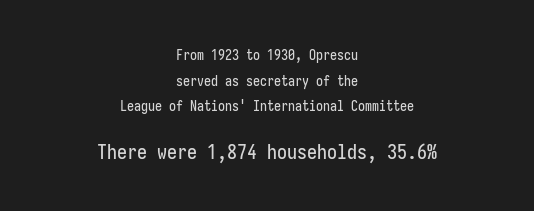
Q: Is the text italic (slanted)? A: No, it is upright.
Q: Is the text underlined? A: No.
Q: How is the paragraph aligned? A: Centered.
Q: Is the spacing between letters normal or unusually wide? A: Normal.
Q: Which block of text is set in a larger size, the first (top) or the second (bottom)? A: The second (bottom) one.
